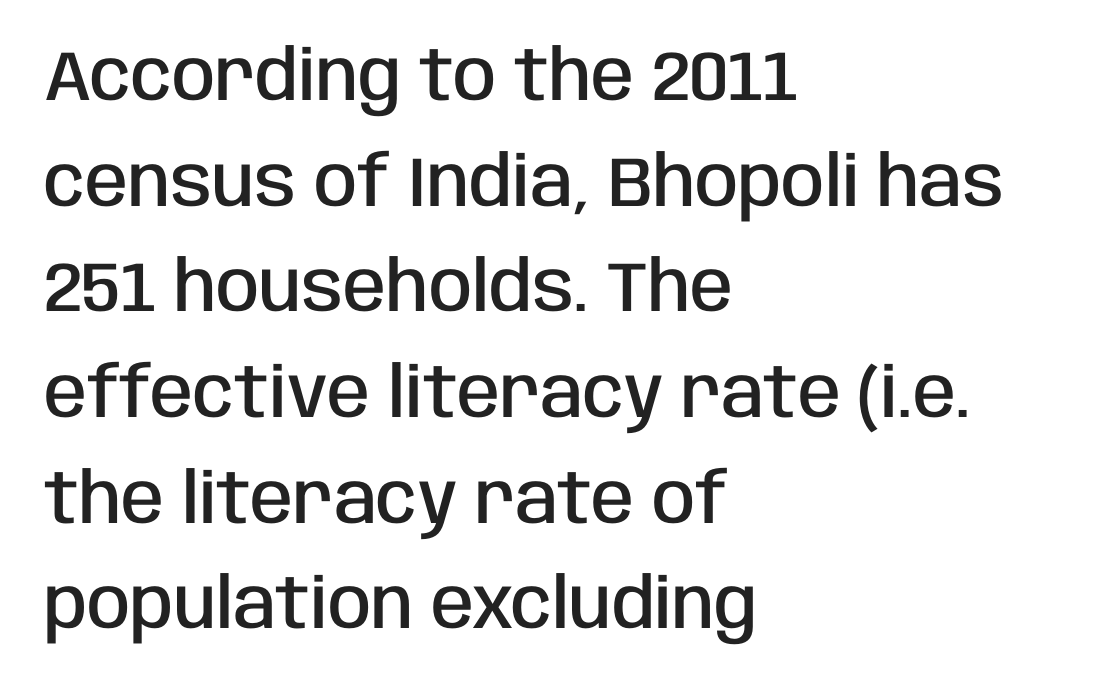
The paragraph shown leans on its left margin. Notice the strokes are somewhat thickened but not fully heavy: this is a semibold. Nobody touched the tracking dial on this one. The font family rendered here belongs to the sans-serif group. Underline: absent. Spacing verdict: proportional, widths tailored to each character.
